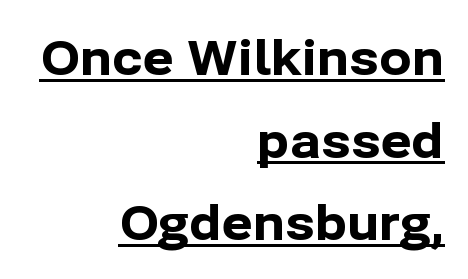
Q: Is the text bold? A: Yes.
Q: Is the text italic (slanted)? A: No, it is upright.
Q: Is the typeface a serif or a sans-serif typeface? A: Sans-serif.
Q: Is the text underlined? A: Yes.
Q: How is the paragraph aligned? A: Right-aligned.
Q: Is the spacing between letters normal or unusually wide? A: Normal.
Q: Width (condensed, normal, or wide)? A: Normal.
Q: Stroke contrast? A: Low.
Q: x-height? A: Medium.
Q: Monospaced? A: No.
